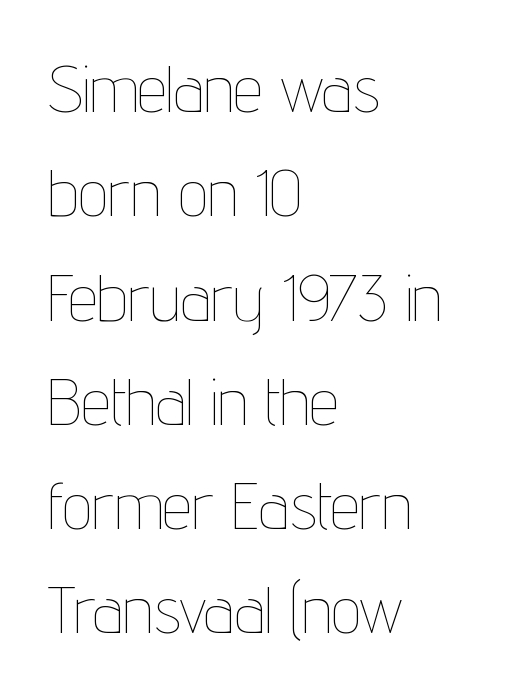
{"italic": "no", "bold": "no", "weight": "thin", "width": "condensed", "stroke_contrast": "low", "x_height": "medium", "monospaced": "no", "underline": "no", "align": "left", "line_spacing": "normal", "line_spacing_ratio": 1.58, "letter_spacing": "normal", "letter_spacing_em": 0.0, "glyph_px": 66}
